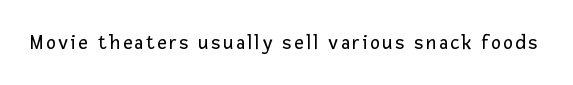
Nope, not italic — everything's standing straight. Weight: regular or lighter. This rendering features lettering with no underline.
